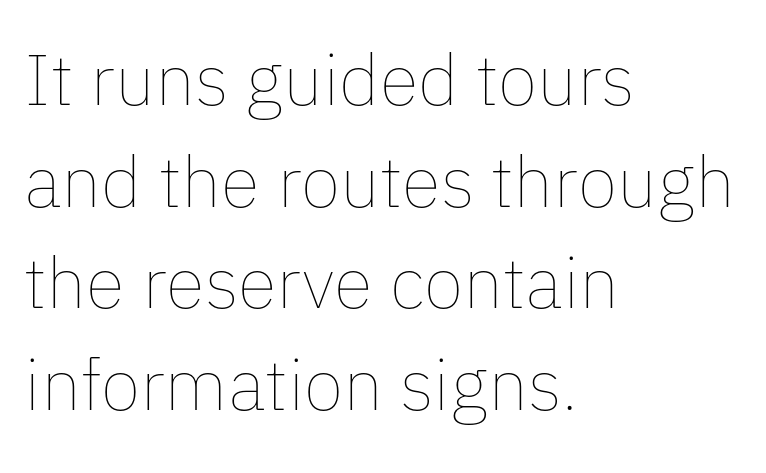
Does extra space separate the letters? No, they use regular spacing. In CSS terms this would be text-align: left. Descenders are the only things crossing below the line. Is this a fixed-width face? No — the glyphs have proportional, varying widths. Each new line begins a customary step beneath the previous one. The typography opts for an upright posture over an oblique one.
